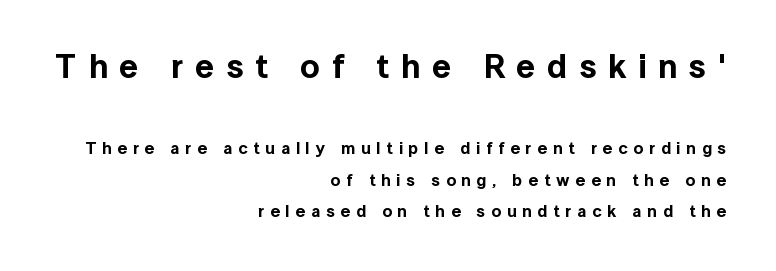
{"serif": "no", "italic": "no", "width": "normal", "x_height": "medium", "monospaced": "no", "underline": "no", "align": "right", "line_spacing_ratio": 1.85, "letter_spacing": "wide", "letter_spacing_em": 0.34, "larger_block": "first", "size_ratio": 2.0, "glyph_px": 34}
